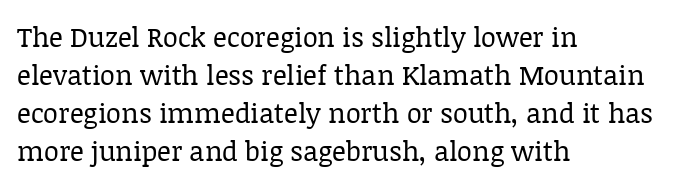
Q: Is the text bold? A: No.
Q: Is the text italic (slanted)? A: No, it is upright.
Q: Is the text underlined? A: No.
Q: How is the paragraph aligned? A: Left-aligned.
Q: Is the spacing between letters normal or unusually wide? A: Normal.
Q: Is the spacing between lines tight, normal or loose? A: Normal.
